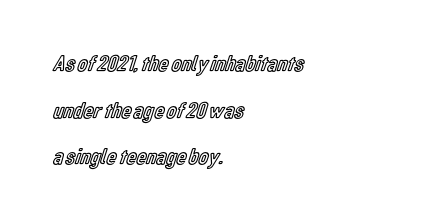
The image shows 23 px text type; set left-aligned, loose line spacing (2.03x), normal letter spacing, not underlined.
